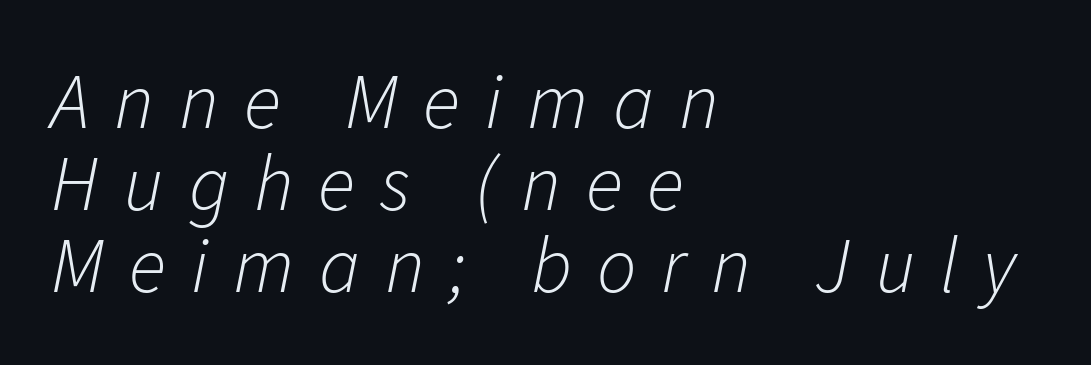
Q: Is the text bold? A: No.
Q: Is the text italic (slanted)? A: Yes, it leans right by about 11 degrees.
Q: Is the text underlined? A: No.
Q: How is the paragraph aligned? A: Left-aligned.
Q: Is the spacing between letters normal or unusually wide? A: Unusually wide.
Q: Is the spacing between lines tight, normal or loose? A: Tight.
Q: Width (condensed, normal, or wide)? A: Normal.
Q: Stroke contrast? A: Low.
Q: x-height? A: Medium.
Q: Monospaced? A: No.
